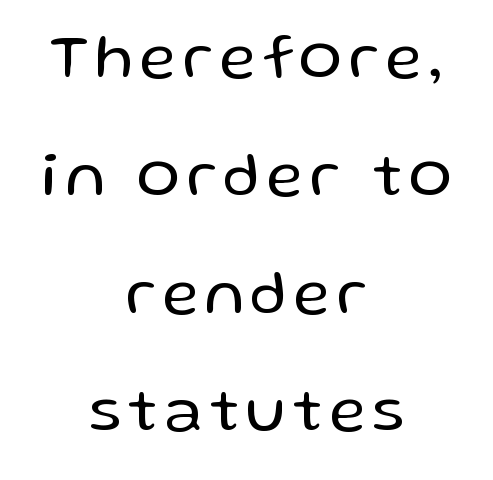
Q: Is the text bold? A: No.
Q: Is the text italic (slanted)? A: No, it is upright.
Q: Is the typeface a serif or a sans-serif typeface? A: Sans-serif.
Q: Is the text underlined? A: No.
Q: How is the paragraph aligned? A: Centered.
Q: Width (condensed, normal, or wide)? A: Normal.
Q: Stroke contrast? A: Low.
Q: x-height? A: Medium.
Q: Monospaced? A: No.
